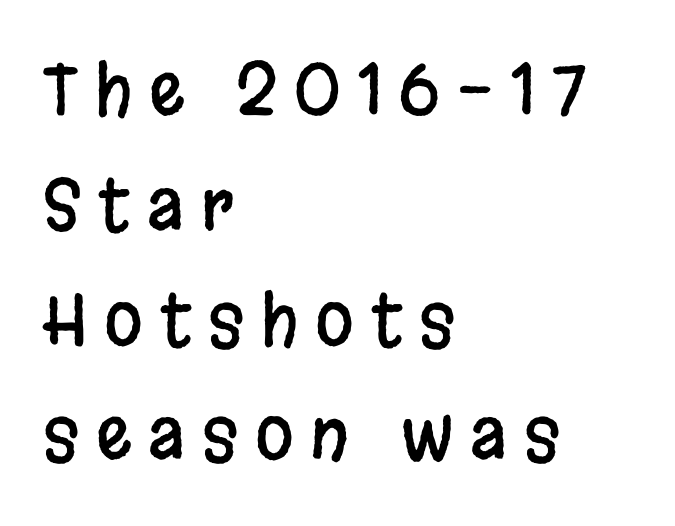
Is the block centered? No — it sits flush against the left margin. Is this a sans? Yes — the strokes have no serifs. Reading down the column, the eye jumps a familiar distance to each next line. The passage shown is typed in a proportional face where columns would drift. Honestly, there is no underline to notice here at all. Loose tracking; the words dissolve into strings of separated letters.
